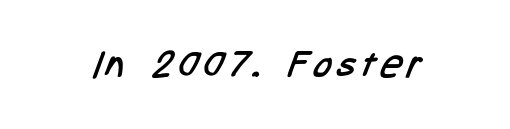
Q: Is the text bold? A: No.
Q: Is the typeface a serif or a sans-serif typeface? A: Sans-serif.
Q: Is the text underlined? A: No.
Q: Width (condensed, normal, or wide)? A: Condensed.
Q: Stroke contrast? A: Low.
Q: x-height? A: Medium.
Q: Monospaced? A: No.
